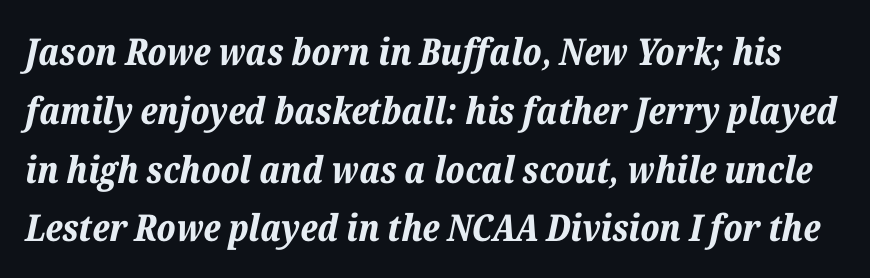
Descender tails drop into unmarked territory. If you measured baseline to baseline, you'd find a middling distance. The specimen reads as italic at a glance. Look at the stroke-to-counter ratio: heavy, a bold. The face used here is rendered with its standard letterfit.
